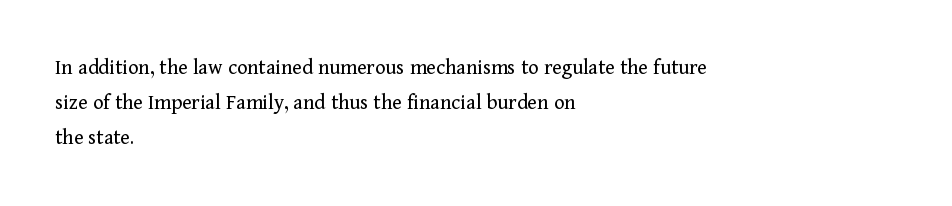
Q: Is the text bold? A: No.
Q: Is the text italic (slanted)? A: No, it is upright.
Q: Is the text underlined? A: No.
Q: How is the paragraph aligned? A: Left-aligned.
Q: Is the spacing between letters normal or unusually wide? A: Normal.
Q: Is the spacing between lines tight, normal or loose? A: Normal.
